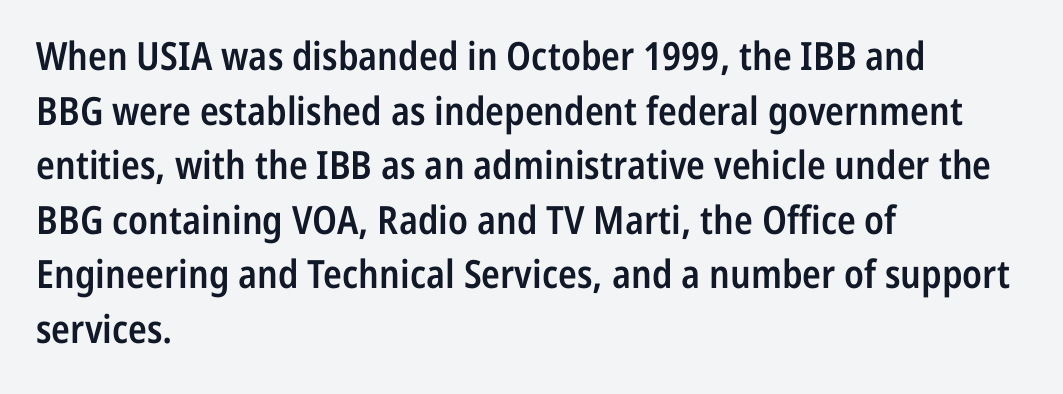
Q: Is the text bold? A: Semi-bold.
Q: Is the text italic (slanted)? A: No, it is upright.
Q: Is the typeface a serif or a sans-serif typeface? A: Sans-serif.
Q: Is the text underlined? A: No.
Q: How is the paragraph aligned? A: Left-aligned.
Q: Is the spacing between letters normal or unusually wide? A: Normal.
Q: Is the spacing between lines tight, normal or loose? A: Normal.
Q: Width (condensed, normal, or wide)? A: Condensed.
Q: Stroke contrast? A: Low.
Q: x-height? A: Medium.
Q: Monospaced? A: No.
